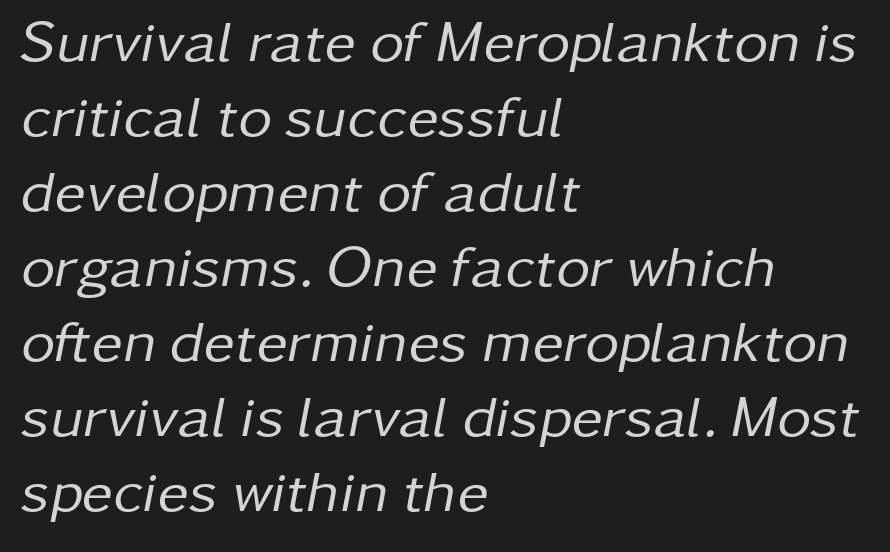
The glyphs look as if they've been sheared to an angle. Regular leading. Line beginnings align vertically; line endings do not. Weight class: somewhere from thin through regular. Observe the ordinary spacing: letters are neighbours, not strangers. Proportional: the letters do not fall into vertical columns.
